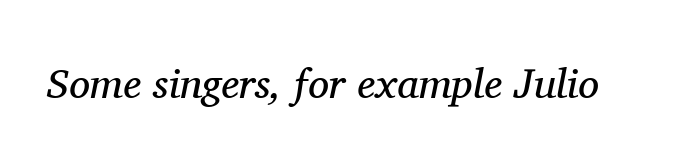
{"serif": "yes", "italic": "yes", "lean": "right", "slant_degrees": 11, "bold": "no", "weight": "regular", "width": "normal", "stroke_contrast": "medium", "x_height": "medium", "monospaced": "no", "underline": "no", "letter_spacing": "normal", "letter_spacing_em": 0.0, "glyph_px": 42}
